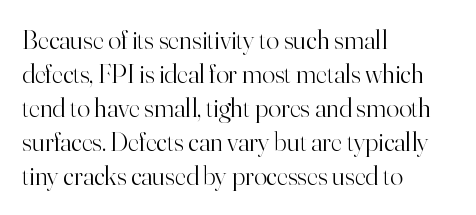
The image shows 27 px text type, upright; set left-aligned, normal line spacing (1.26x), normal letter spacing, not underlined.
